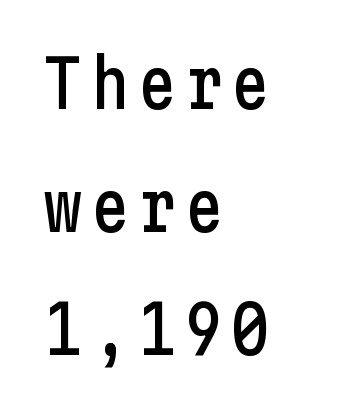
{"serif": "no", "italic": "no", "width": "condensed", "stroke_contrast": "low", "x_height": "medium", "underline": "no", "align": "left", "line_spacing_ratio": 1.86, "glyph_px": 66}
